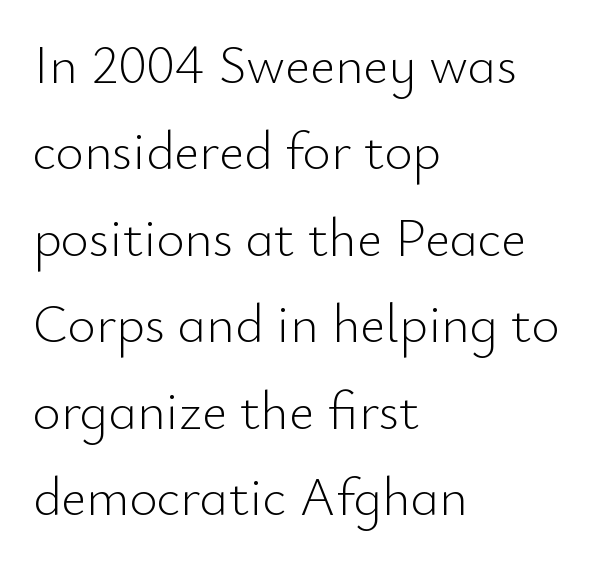
The foot of each line stays bare and open. Quick note: not italic, upright. Regarding serifs, this sample does without them. Bold? No — there's no thickening of the strokes. You could not count columns in this text — the font is proportionally spaced.
